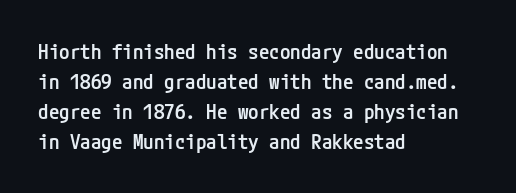
What weight is shown? A semibold, between regular and bold. Nobody touched the tracking dial on this one. This sample keeps an unexceptional amount of space between lines. The typography opts for an upright posture over an oblique one. These lines stack with their left ends in a neat column. The specimen omits any rule beneath the text block's lines.
